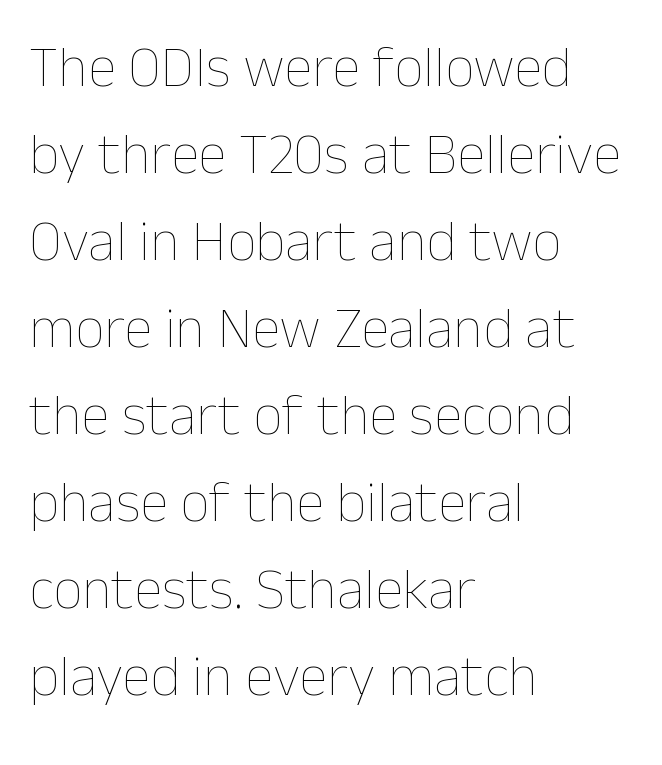
The type sits square on the baseline with zero lean. Character widths vary here, with narrow letters taking less room than wide ones. This block has exactly the height ordinary leading produces. Short note: letters normally spaced. Decoration check: the copy has no underline.
